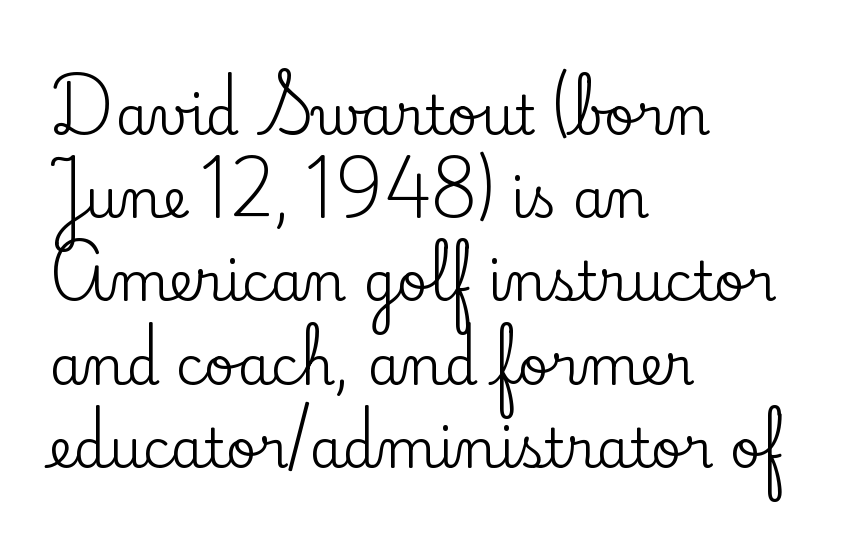
{"serif": "yes", "italic": "no", "width": "normal", "stroke_contrast": "low", "x_height": "small", "monospaced": "no", "underline": "no", "align": "left", "line_spacing": "normal", "line_spacing_ratio": 1.57, "letter_spacing": "normal", "letter_spacing_em": 0.0, "glyph_px": 53}
